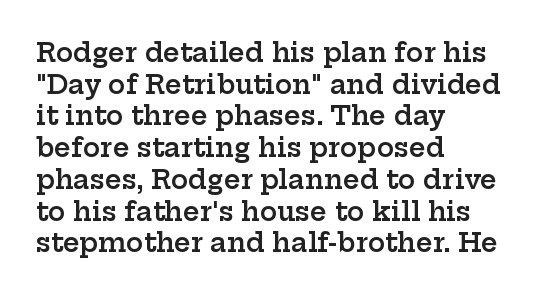
Q: Is the text bold? A: Semi-bold.
Q: Is the text italic (slanted)? A: No, it is upright.
Q: Is the text underlined? A: No.
Q: How is the paragraph aligned? A: Left-aligned.
Q: Is the spacing between letters normal or unusually wide? A: Normal.
